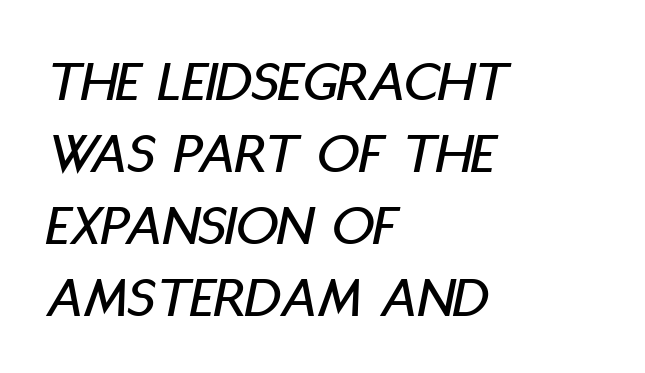
Q: Is the text italic (slanted)? A: Yes, it leans right by about 11 degrees.
Q: Is the text underlined? A: No.
Q: How is the paragraph aligned? A: Left-aligned.
Q: Is the spacing between letters normal or unusually wide? A: Normal.
Q: Width (condensed, normal, or wide)? A: Condensed.
Q: Stroke contrast? A: Low.
Q: x-height? A: Large.
Q: Monospaced? A: No.
